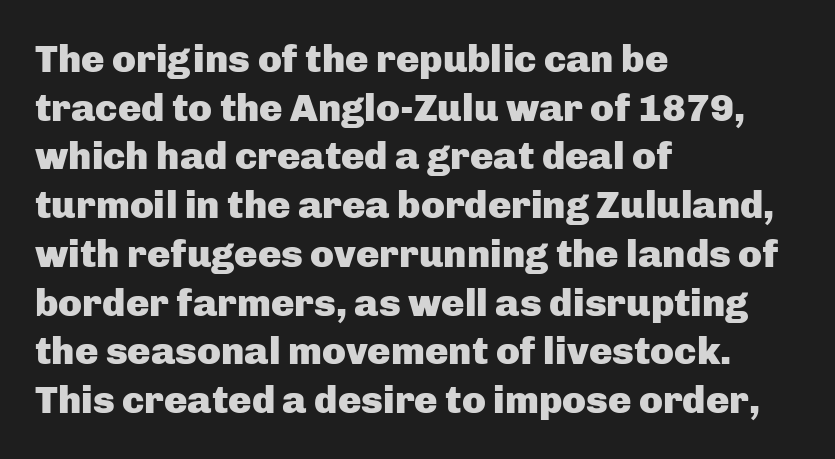
Q: Is the text bold? A: Yes.
Q: Is the text italic (slanted)? A: No, it is upright.
Q: Is the typeface a serif or a sans-serif typeface? A: Sans-serif.
Q: Is the text underlined? A: No.
Q: How is the paragraph aligned? A: Left-aligned.
Q: Is the spacing between letters normal or unusually wide? A: Normal.
Q: Is the spacing between lines tight, normal or loose? A: Normal.
Q: Width (condensed, normal, or wide)? A: Normal.
Q: Stroke contrast? A: Low.
Q: x-height? A: Medium.
Q: Monospaced? A: No.
